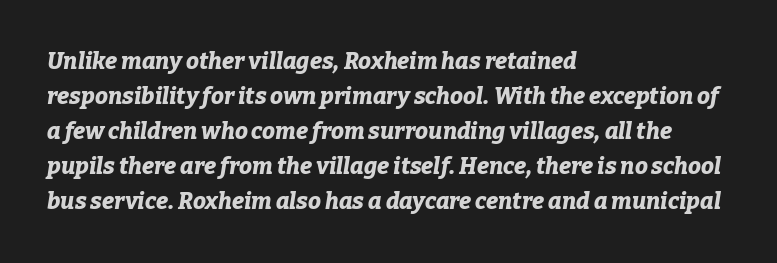
The image shows 23 px bold type, italic (leaning right); set left-aligned, normal line spacing (1.52x), normal letter spacing, not underlined.
